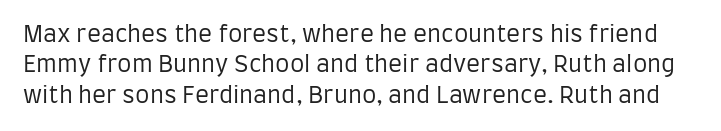
Q: Is the text bold? A: No.
Q: Is the text italic (slanted)? A: No, it is upright.
Q: Is the text underlined? A: No.
Q: Is the spacing between letters normal or unusually wide? A: Normal.
Q: Is the spacing between lines tight, normal or loose? A: Normal.
